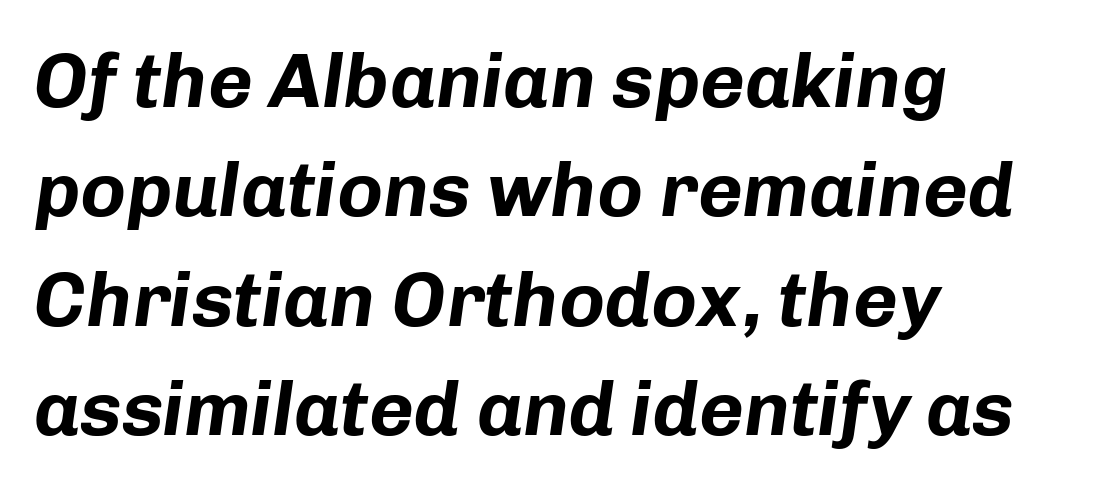
Compared with an ordinary text face, these strokes are far heavier — a full bold. The foot of each line stays bare and open. A classic flush-left, rag-right setting is used for this passage. The line texture is even and compact thanks to regular tracking.
